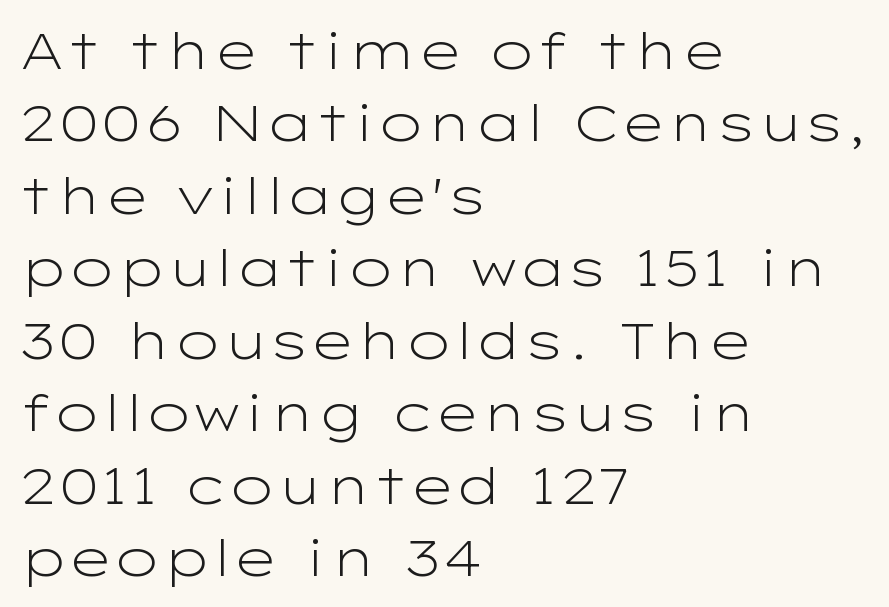
The image shows 51 px light, wide sans-serif type, upright; set left-aligned, normal line spacing (1.42x), normal letter spacing, not underlined; low stroke contrast and a medium x-height.
